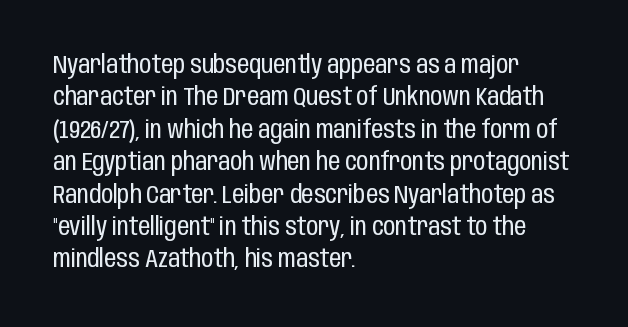
Q: Is the text bold? A: No.
Q: Is the text italic (slanted)? A: No, it is upright.
Q: Is the text underlined? A: No.
Q: How is the paragraph aligned? A: Left-aligned.
Q: Is the spacing between letters normal or unusually wide? A: Normal.
Q: Is the spacing between lines tight, normal or loose? A: Normal.
